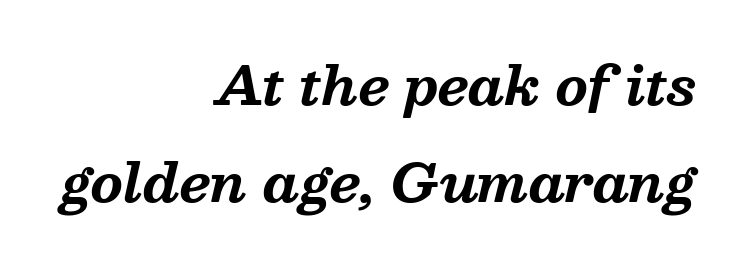
The image shows 52 px bold serif type, italic (leaning right); set right-aligned, line spacing 1.87x, normal letter spacing, not underlined; medium stroke contrast and a medium x-height.
